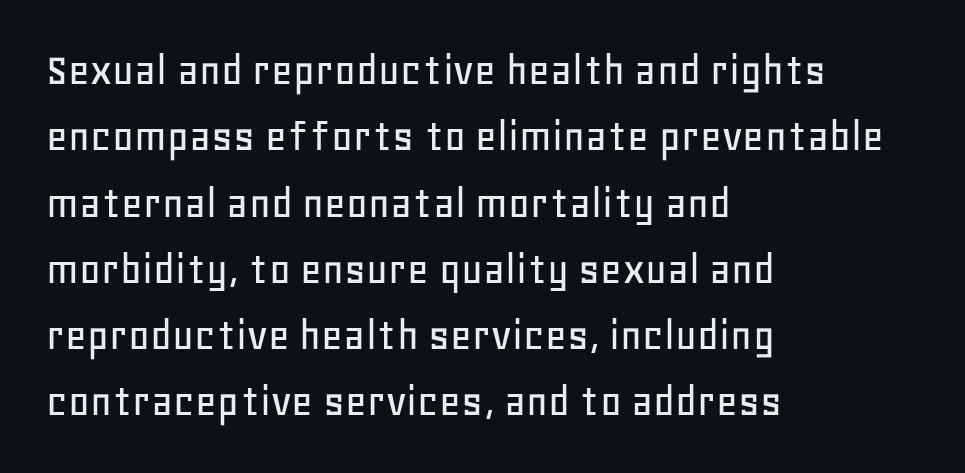
Q: Is the text italic (slanted)? A: No, it is upright.
Q: Is the typeface a serif or a sans-serif typeface? A: Sans-serif.
Q: Is the text underlined? A: No.
Q: How is the paragraph aligned? A: Left-aligned.
Q: Is the spacing between letters normal or unusually wide? A: Normal.
Q: Is the spacing between lines tight, normal or loose? A: Normal.
Q: Width (condensed, normal, or wide)? A: Normal.
Q: Stroke contrast? A: Low.
Q: x-height? A: Large.
Q: Monospaced? A: No.
